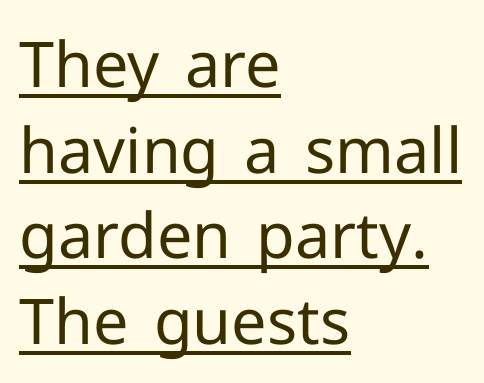
Short and long lines alike share a common starting point at left. The typesetter has applied underlining to the passage shown. Designer's note — italics off, roman on. Summary of vertical rhythm: regular, with standard interline spacing. To sum up the face: it is a sans, with no serifs.
